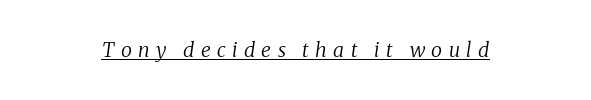
Q: Is the text bold? A: No.
Q: Is the text italic (slanted)? A: Yes, it leans right by about 8 degrees.
Q: Is the text underlined? A: Yes.
Q: How is the paragraph aligned? A: Centered.
Q: Is the spacing between letters normal or unusually wide? A: Unusually wide.
